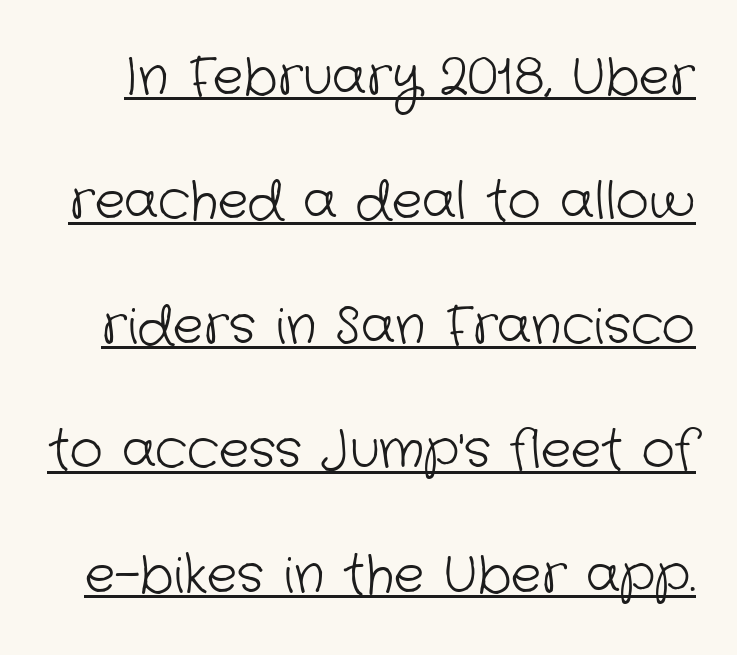
The image shows 51 px light sans-serif type; set loose line spacing (2.44x), normal letter spacing, underlined; low stroke contrast and a medium x-height.
